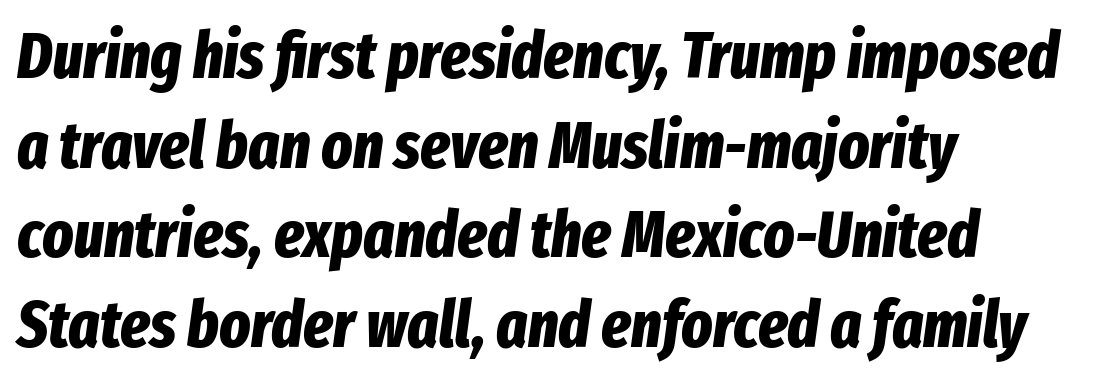
{"italic": "yes", "lean": "right", "slant_degrees": 8, "bold": "yes", "weight": "bold", "width": "condensed", "stroke_contrast": "low", "x_height": "medium", "monospaced": "no", "underline": "no", "align": "left", "line_spacing": "normal", "line_spacing_ratio": 1.38, "letter_spacing": "normal", "letter_spacing_em": 0.0, "glyph_px": 65}
